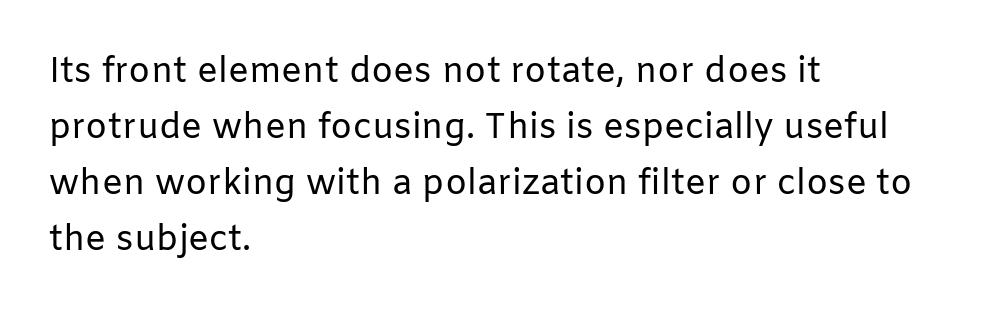
Horizontally, the lines are justified to the leading edge only. Does extra space separate the letters? No, they use regular spacing. When letters stand straight like this, we call the style roman or upright. The weight tops out at a normal text grade.
